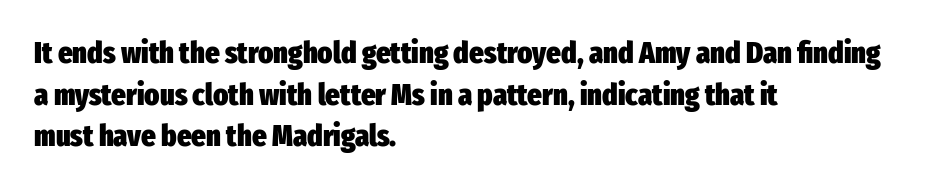
{"serif": "no", "italic": "no", "bold": "yes", "weight": "heavy", "width": "condensed", "stroke_contrast": "low", "x_height": "medium", "monospaced": "no", "underline": "no", "align": "left", "line_spacing": "normal", "line_spacing_ratio": 1.34, "letter_spacing": "normal", "letter_spacing_em": 0.0, "glyph_px": 31}
